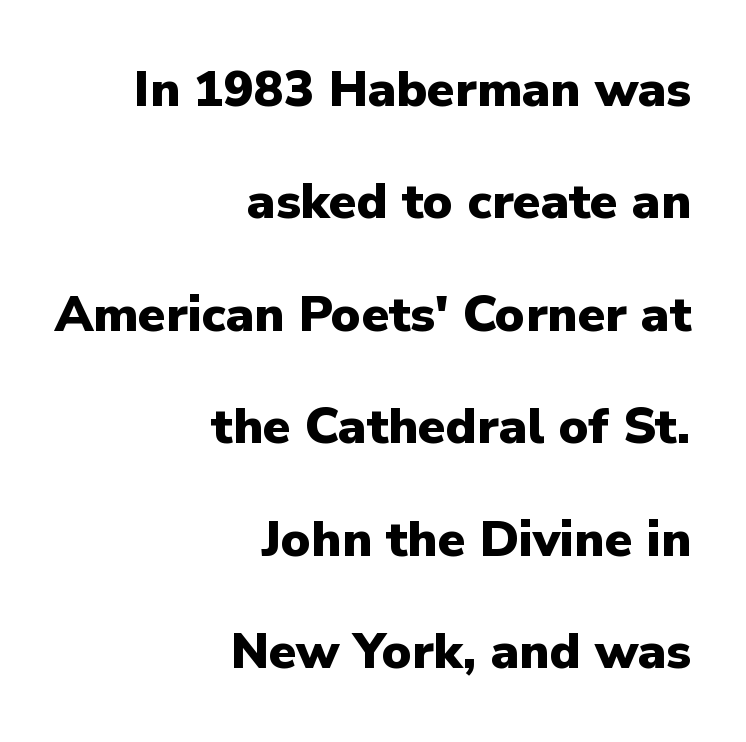
Q: Is the text bold? A: Yes.
Q: Is the text italic (slanted)? A: No, it is upright.
Q: Is the typeface a serif or a sans-serif typeface? A: Sans-serif.
Q: Is the text underlined? A: No.
Q: How is the paragraph aligned? A: Right-aligned.
Q: Is the spacing between letters normal or unusually wide? A: Normal.
Q: Is the spacing between lines tight, normal or loose? A: Loose.
Q: Width (condensed, normal, or wide)? A: Normal.
Q: Stroke contrast? A: Low.
Q: x-height? A: Medium.
Q: Monospaced? A: No.
